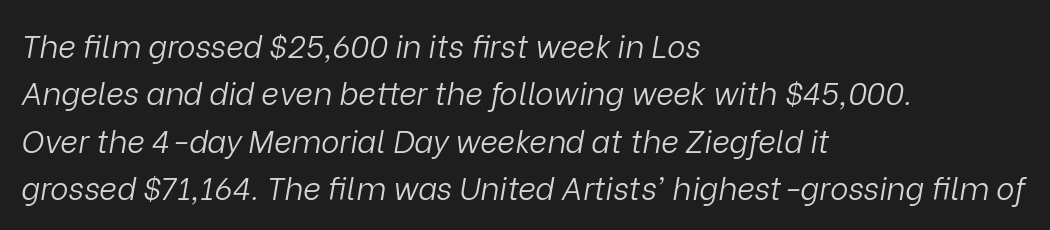
Line spacing here is normal. In terms of letterspacing, this is plain default setting. Is this a heavy cut? Hardly; it is regular or lighter. Every row of glyphs begins at an identical x-position on the left.
